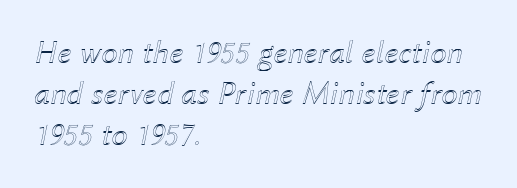
{"italic": "yes", "lean": "right", "slant_degrees": 12, "width": "normal", "x_height": "medium", "monospaced": "no", "underline": "no", "align": "left", "line_spacing": "normal", "line_spacing_ratio": 1.25, "letter_spacing": "normal", "letter_spacing_em": 0.0, "glyph_px": 33}
